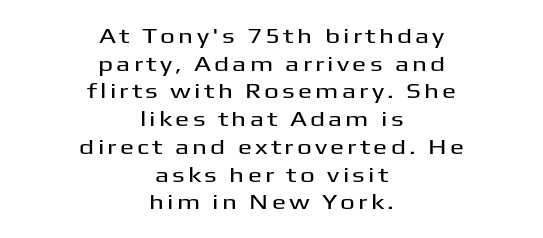
{"italic": "no", "underline": "no", "align": "center", "line_spacing": "normal", "line_spacing_ratio": 1.32, "glyph_px": 21}
